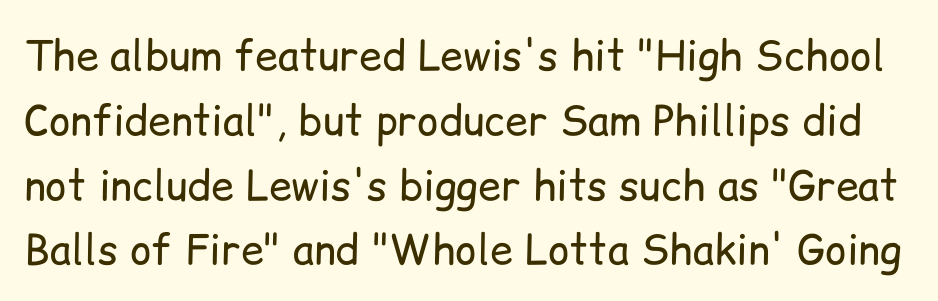
Q: Is the text bold? A: No.
Q: Is the text italic (slanted)? A: No, it is upright.
Q: Is the typeface a serif or a sans-serif typeface? A: Sans-serif.
Q: Is the text underlined? A: No.
Q: Is the spacing between letters normal or unusually wide? A: Normal.
Q: Is the spacing between lines tight, normal or loose? A: Normal.
Q: Width (condensed, normal, or wide)? A: Normal.
Q: Stroke contrast? A: Low.
Q: x-height? A: Medium.
Q: Monospaced? A: No.
